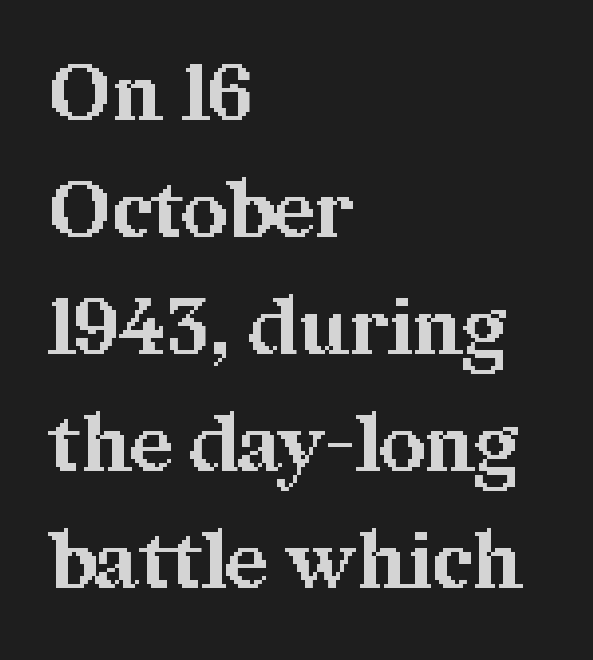
{"serif": "yes", "italic": "no", "bold": "yes", "weight": "bold", "width": "normal", "stroke_contrast": "medium", "x_height": "medium", "monospaced": "no", "underline": "no", "align": "left", "line_spacing": "normal", "line_spacing_ratio": 1.48, "letter_spacing": "normal", "letter_spacing_em": 0.0, "glyph_px": 79}
